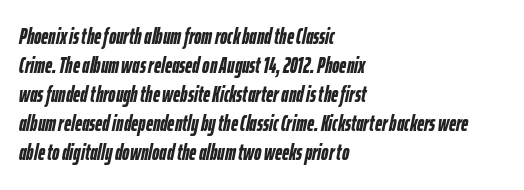
The image shows 22 px bold type, italic (leaning right); set left-aligned, normal line spacing (1.32x), normal letter spacing, not underlined.
